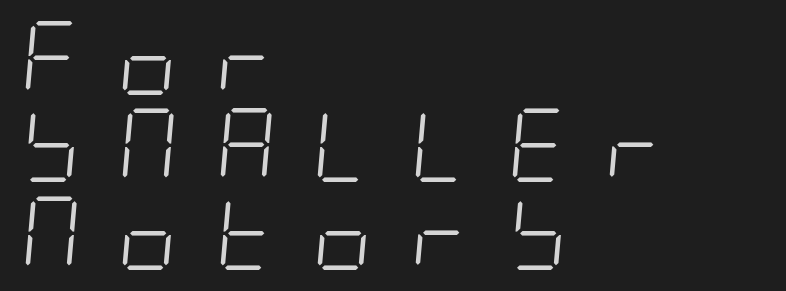
Q: Is the text bold? A: No.
Q: Is the text italic (slanted)? A: Yes, it leans right by about 5 degrees.
Q: Is the text underlined? A: No.
Q: How is the paragraph aligned? A: Left-aligned.
Q: Is the spacing between letters normal or unusually wide? A: Unusually wide.
Q: Width (condensed, normal, or wide)? A: Condensed.
Q: Stroke contrast? A: Low.
Q: x-height? A: Large.
